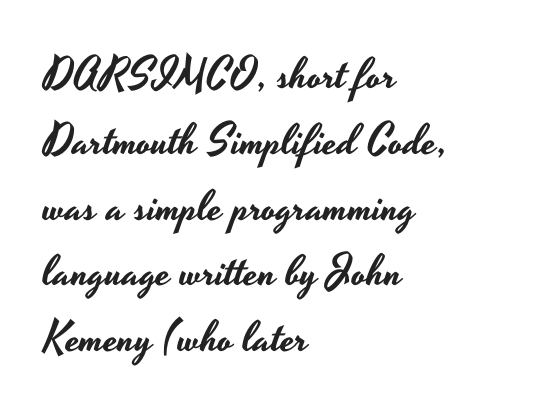
{"serif": "no", "width": "wide", "stroke_contrast": "low", "x_height": "small", "monospaced": "no", "underline": "no", "align": "left", "line_spacing": "normal", "line_spacing_ratio": 1.53, "letter_spacing": "normal", "letter_spacing_em": 0.0, "glyph_px": 43}
